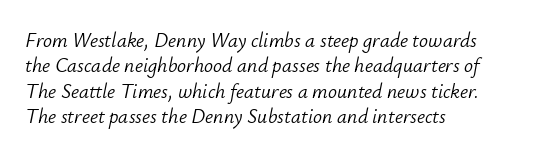
{"italic": "yes", "lean": "right", "slant_degrees": 12, "bold": "no", "underline": "no", "align": "left", "line_spacing": "normal", "line_spacing_ratio": 1.27, "letter_spacing": "normal", "letter_spacing_em": 0.0, "glyph_px": 20}
